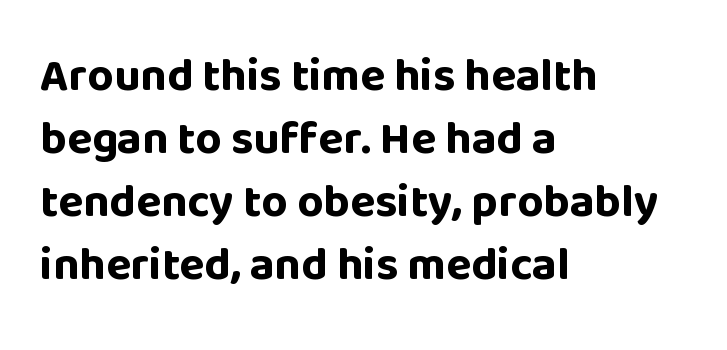
{"serif": "no", "italic": "no", "bold": "yes", "weight": "bold", "width": "normal", "stroke_contrast": "low", "x_height": "large", "monospaced": "no", "underline": "no", "align": "left", "line_spacing": "normal", "line_spacing_ratio": 1.37, "letter_spacing": "normal", "letter_spacing_em": 0.0, "glyph_px": 46}
